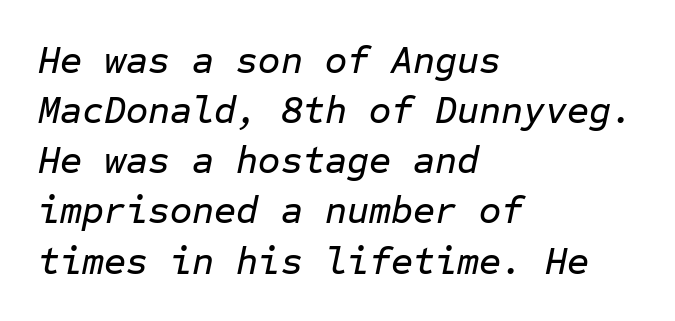
This sample has the even, mechanical cadence of fixed-width lettering. Normally led — the rows are evenly, conventionally spaced. Is the letter spacing exaggerated? No — it looks like the ordinary default. Left-aligned paragraph, ragged on the right.
